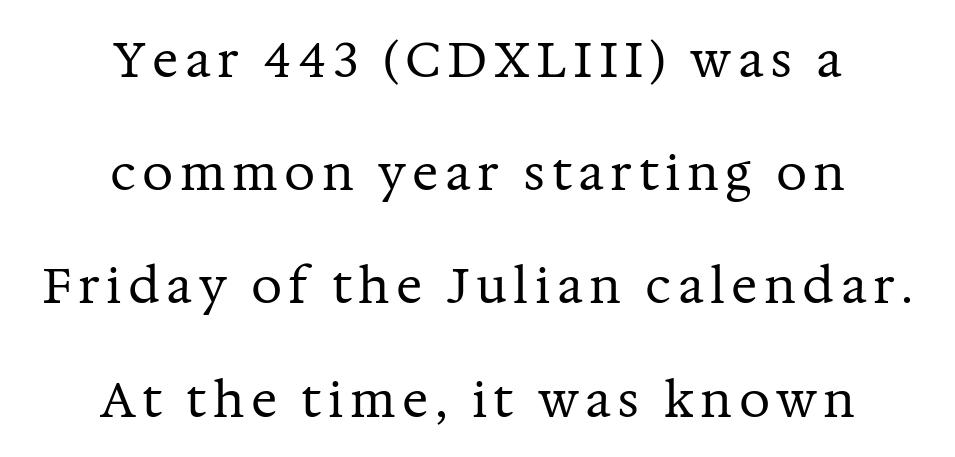
This sample is center-justified, so both line endings float freely. A light-to-regular cut is what we see here. The line-height multiplier appears high, well above default. Check the space under the baseline: it is left empty.
